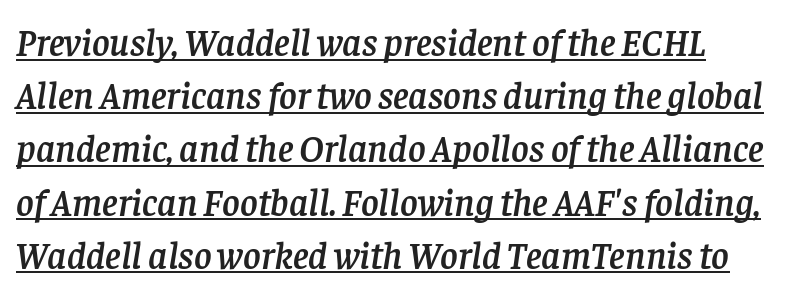
Beneath each row of characters lies a ruled line. Varying glyph widths throughout — classic text-font behaviour. Rows of type keep a routine distance in the vertical direction. These lines are composed in type with serifs.
